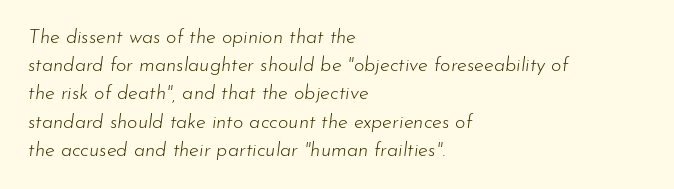
Slanted lettering throughout. The cut favours lightness, reaching ordinary text weight at its darkest. This rendering uses left alignment, leaving the right contour irregular. Baseline-to-baseline distance is the conventional proportion of letter height. Letter spacing: default.
